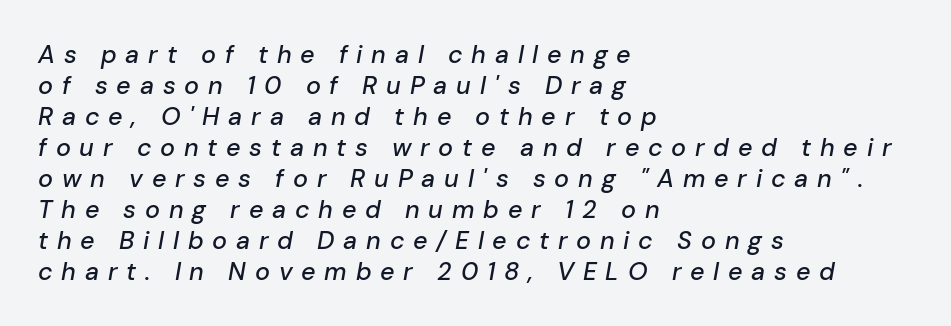
{"italic": "yes", "lean": "right", "slant_degrees": 10, "underline": "no", "align": "left", "line_spacing_ratio": 1.24, "letter_spacing": "wide", "letter_spacing_em": 0.35, "glyph_px": 25}
